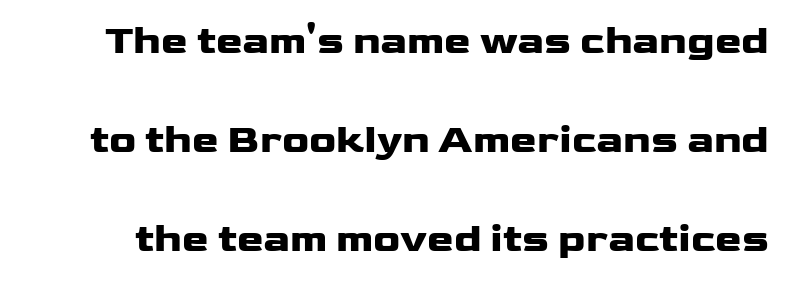
{"serif": "no", "italic": "no", "bold": "yes", "weight": "heavy", "width": "wide", "stroke_contrast": "low", "x_height": "medium", "monospaced": "no", "underline": "no", "line_spacing": "loose", "line_spacing_ratio": 2.48, "letter_spacing": "normal", "letter_spacing_em": 0.0, "glyph_px": 40}
